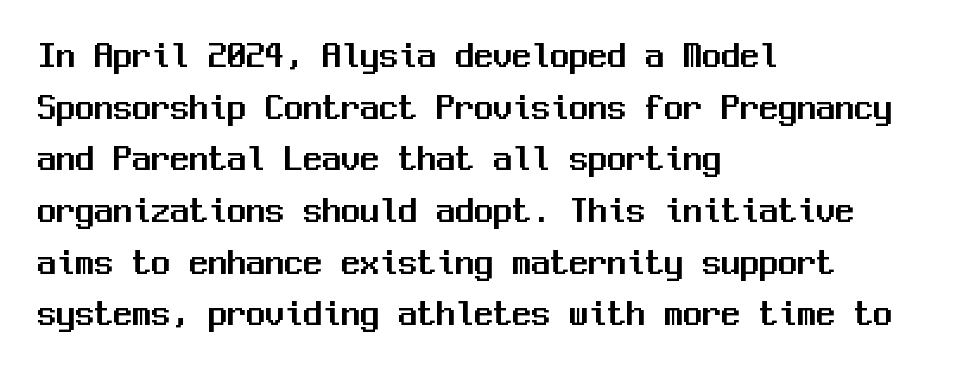
The image shows 38 px sans-serif type, upright, monospaced; set left-aligned, normal line spacing (1.36x), normal letter spacing, not underlined; medium stroke contrast and a medium x-height.
